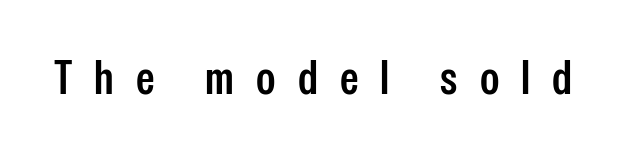
Check where the strokes stop: nothing finishes them off — pure sans. As a designer I'd log this as weight 600, semibold. Every stem runs plumb, perpendicular to the baseline. You could not count columns in this text — the font is proportionally spaced. Lines of text with bare space underneath.
